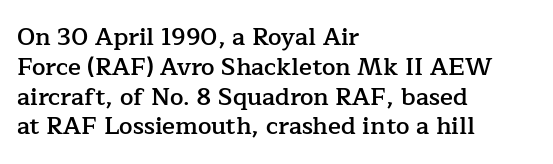
Q: Is the text bold? A: Semi-bold.
Q: Is the text italic (slanted)? A: No, it is upright.
Q: Is the text underlined? A: No.
Q: How is the paragraph aligned? A: Left-aligned.
Q: Is the spacing between letters normal or unusually wide? A: Normal.
